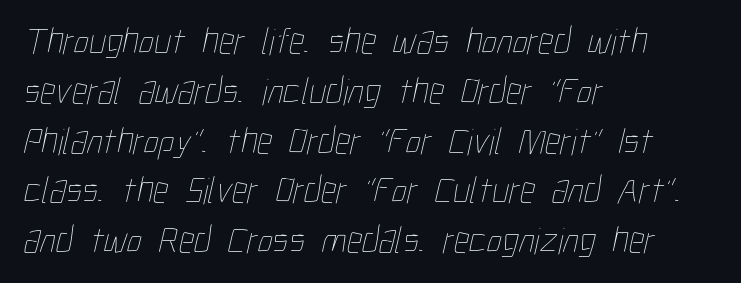
{"bold": "no", "weight": "thin", "width": "condensed", "stroke_contrast": "low", "x_height": "medium", "monospaced": "no", "underline": "no", "align": "left", "line_spacing": "normal", "line_spacing_ratio": 1.31, "letter_spacing": "normal", "letter_spacing_em": 0.0, "glyph_px": 38}
